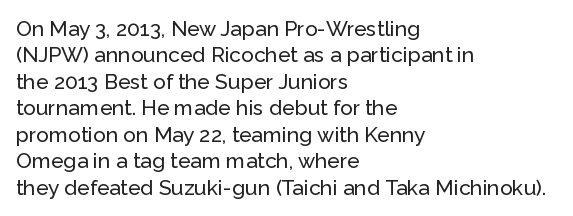
Is there much room between lines? A standard amount, neither cramped nor airy. The line texture is even and compact thanks to regular tracking. In terms of posture, this sample is upright. The paragraph has a hard left edge and a soft right edge. The strip under each line holds only bare page.
